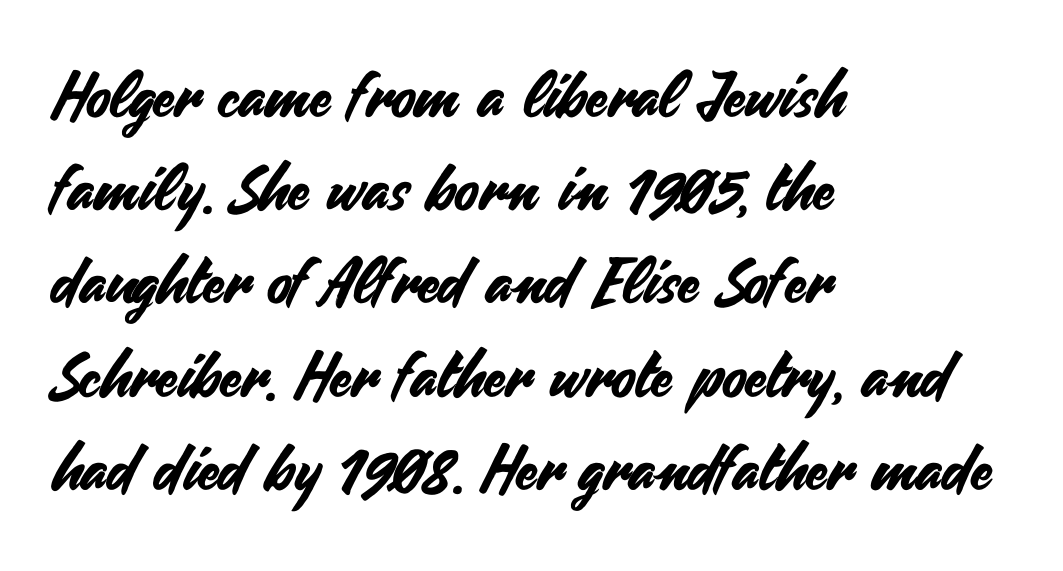
The image shows 63 px sans-serif type; set left-aligned, normal line spacing (1.48x), normal letter spacing, not underlined; medium stroke contrast and a small x-height.
